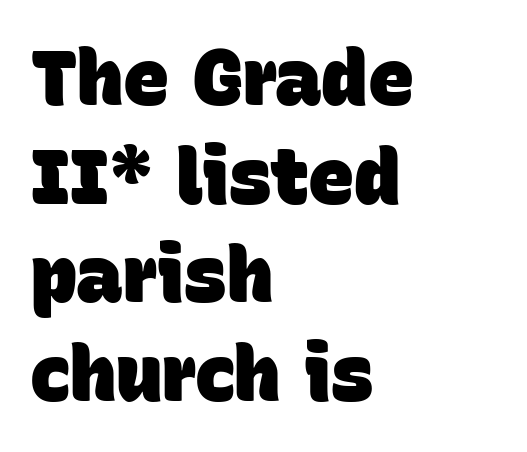
The image shows 77 px heavy sans-serif type; set left-aligned, normal line spacing (1.28x), normal letter spacing, not underlined; low stroke contrast and a large x-height.
